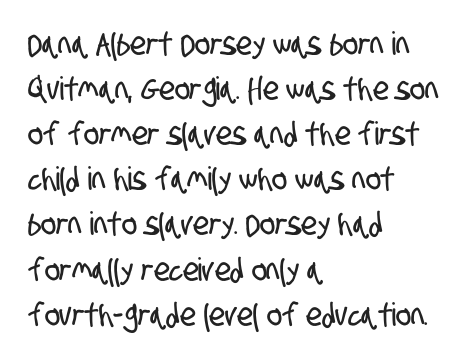
{"serif": "no", "width": "condensed", "stroke_contrast": "low", "x_height": "large", "monospaced": "no", "underline": "no", "align": "left", "line_spacing": "normal", "line_spacing_ratio": 1.41, "letter_spacing": "normal", "letter_spacing_em": 0.0, "glyph_px": 32}
